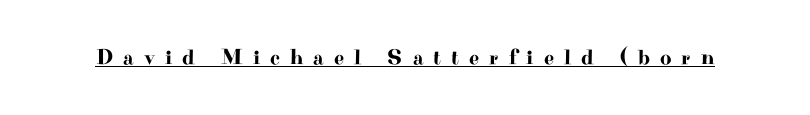
Q: Is the text italic (slanted)? A: No, it is upright.
Q: Is the text underlined? A: Yes.
Q: Is the spacing between letters normal or unusually wide? A: Unusually wide.
